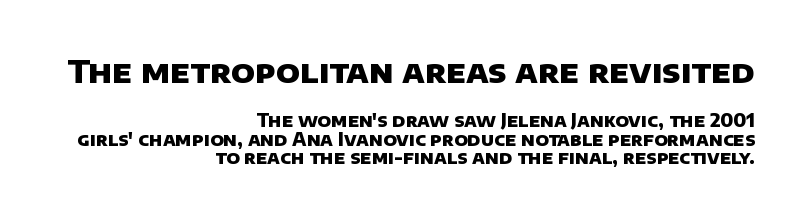
The image shows 32 px heavy sans-serif type; set right-aligned, tight line spacing (1.02x), normal letter spacing, not underlined; the first (top) block is 1.78x larger; low stroke contrast and a large x-height.
